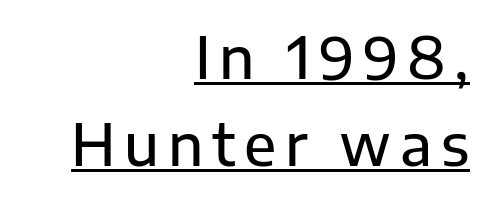
{"serif": "no", "italic": "no", "width": "normal", "stroke_contrast": "low", "x_height": "medium", "monospaced": "no", "underline": "yes", "align": "right", "line_spacing": "normal", "line_spacing_ratio": 1.53, "glyph_px": 57}
